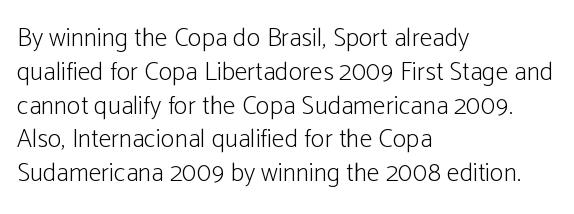
Q: Is the text bold? A: No.
Q: Is the text italic (slanted)? A: No, it is upright.
Q: Is the text underlined? A: No.
Q: How is the paragraph aligned? A: Left-aligned.
Q: Is the spacing between letters normal or unusually wide? A: Normal.
Q: Is the spacing between lines tight, normal or loose? A: Normal.
